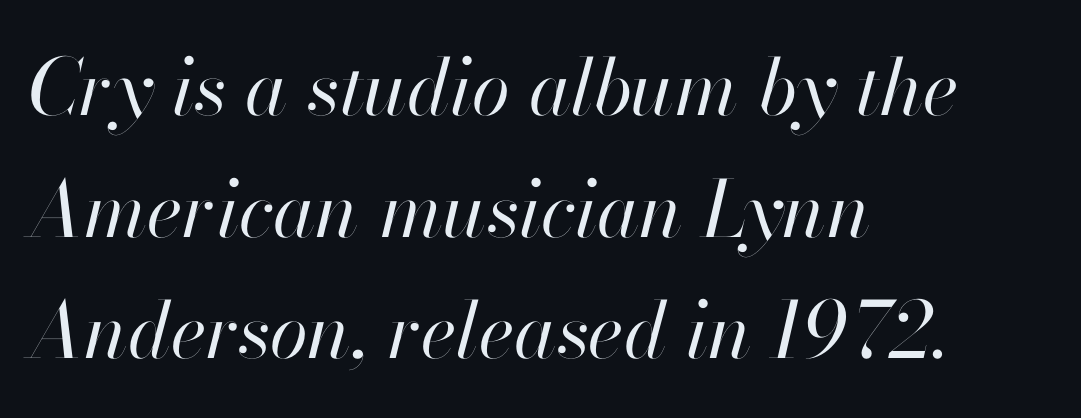
Q: Is the text bold? A: No.
Q: Is the text italic (slanted)? A: Yes, it leans right by about 13 degrees.
Q: Is the text underlined? A: No.
Q: How is the paragraph aligned? A: Left-aligned.
Q: Is the spacing between letters normal or unusually wide? A: Normal.
Q: Is the spacing between lines tight, normal or loose? A: Normal.
Q: Width (condensed, normal, or wide)? A: Normal.
Q: Stroke contrast? A: High.
Q: x-height? A: Small.
Q: Monospaced? A: No.
